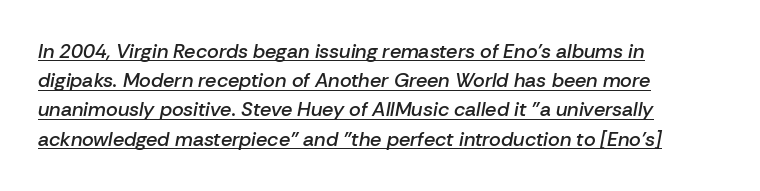
The rendering uses the underline text-decoration. A somewhat darkened texture: the type is semibold rather than bold. Teacher's note: observe the even left margin — that is flush-left alignment. The rendering keeps characters at their native spacing. Quick note: interline space is typical. There's an unmistakable incline to the writing here.
